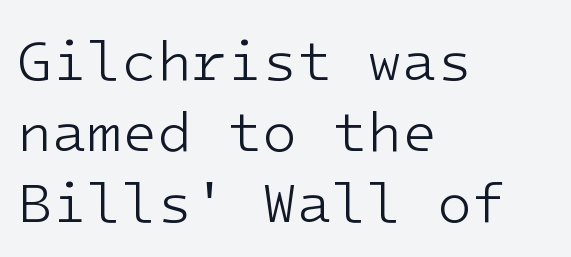
Is this a fixed-width face? Yes — each glyph sits in an identical cell. Bare-footed words on every line. This sample is left-justified, so line endings fall wherever the words run out. Serifs: no, the terminals of the letterforms are clean. Each word holds together tightly as a unit, with standard inter-letter gaps.
